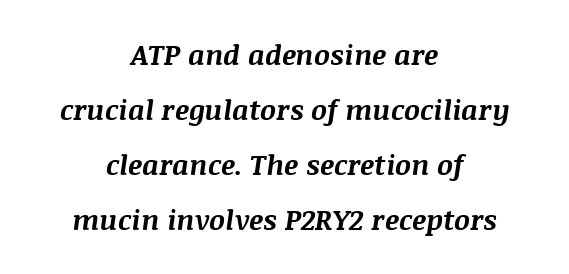
Q: Is the text bold? A: Yes.
Q: Is the text italic (slanted)? A: Yes, it leans right by about 8 degrees.
Q: Is the text underlined? A: No.
Q: How is the paragraph aligned? A: Centered.
Q: Is the spacing between letters normal or unusually wide? A: Normal.
Q: Is the spacing between lines tight, normal or loose? A: Loose.
Q: Width (condensed, normal, or wide)? A: Normal.
Q: Stroke contrast? A: Medium.
Q: x-height? A: Large.
Q: Monospaced? A: No.
